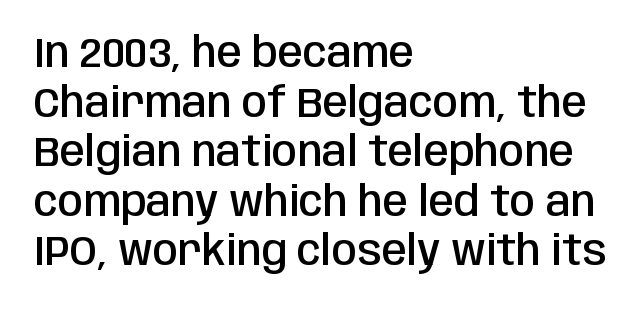
Spacing verdict: proportional, widths tailored to each character. This is the regular roman posture of the typeface. Quick note: underline off. Caption: multi-line text, flush left, ragged right. The designer went with a sans here, leaving each stem footless.
